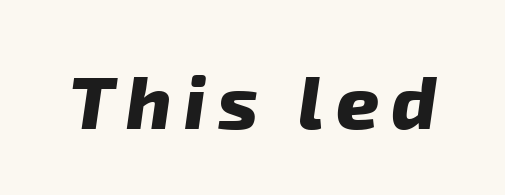
{"serif": "no", "bold": "yes", "weight": "heavy", "width": "normal", "stroke_contrast": "low", "x_height": "medium", "monospaced": "no", "underline": "no", "glyph_px": 75}
